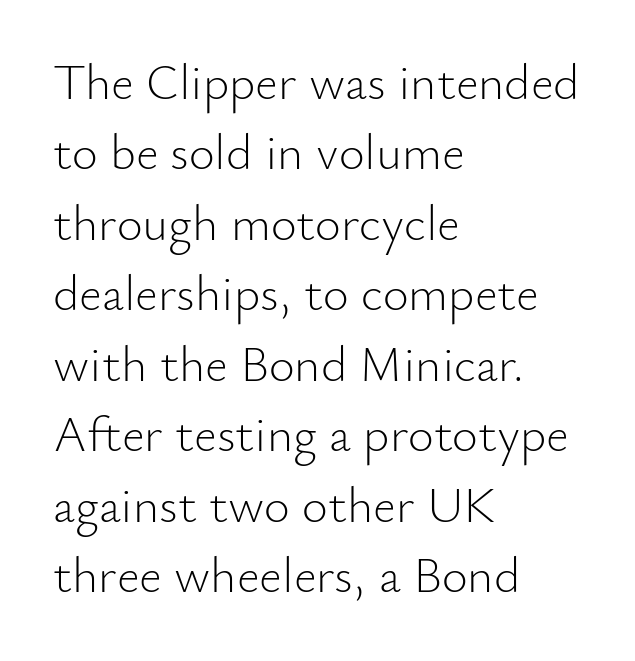
{"serif": "no", "italic": "no", "bold": "no", "weight": "light", "width": "normal", "stroke_contrast": "low", "x_height": "small", "monospaced": "no", "underline": "no", "align": "left", "line_spacing": "normal", "line_spacing_ratio": 1.41, "letter_spacing": "normal", "letter_spacing_em": 0.0, "glyph_px": 50}
